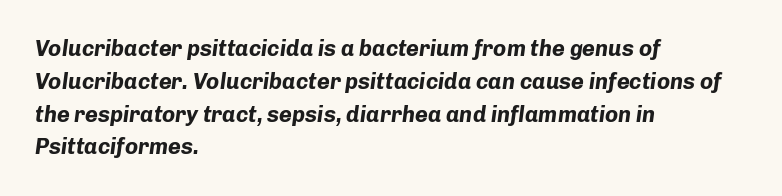
Nothing unusual about the tracking: characters are spaced as the font intends. The axis of the letterforms is tilted away from vertical. A student would call this left alignment; a typographer would say flush left, rag right. Unmarked baselines from the first word to the last.
